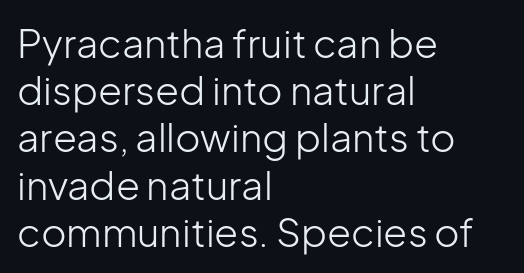
Quick note: not italic, upright. The text block is weighted toward the left margin, trailing off unevenly rightward. Compared with a typical body face, this is equally light or lighter still. There is no visible air inserted between adjacent glyphs. Letterform terminals end flat and unadorned throughout the passage. Underlining? Definitely not there.
